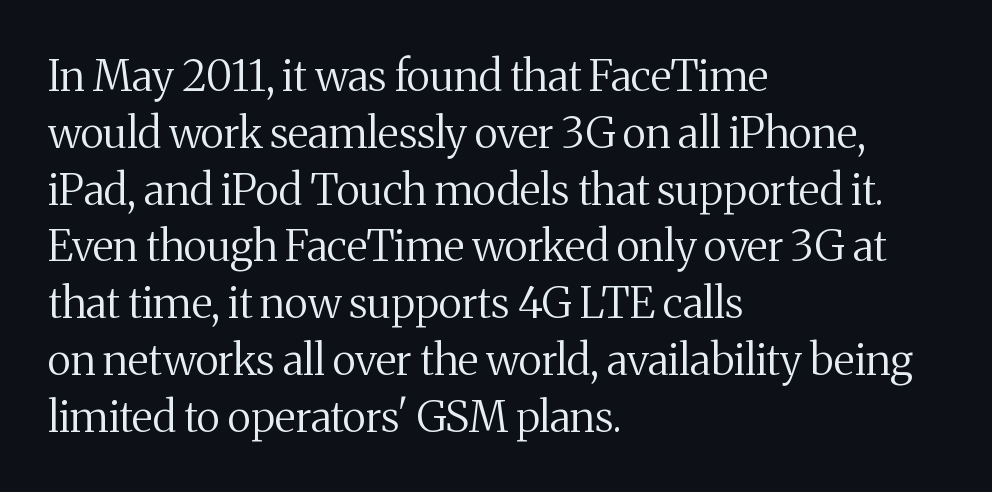
Q: Is the text bold? A: No.
Q: Is the text italic (slanted)? A: No, it is upright.
Q: Is the typeface a serif or a sans-serif typeface? A: Serif.
Q: Is the text underlined? A: No.
Q: How is the paragraph aligned? A: Left-aligned.
Q: Is the spacing between letters normal or unusually wide? A: Normal.
Q: Is the spacing between lines tight, normal or loose? A: Normal.
Q: Width (condensed, normal, or wide)? A: Normal.
Q: Stroke contrast? A: Medium.
Q: x-height? A: Medium.
Q: Monospaced? A: No.
